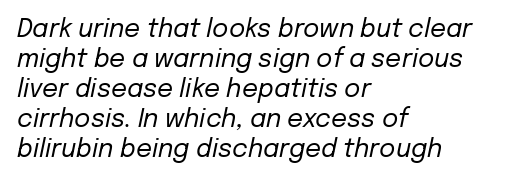
The image shows 25 px text type, italic (leaning right); set left-aligned, line spacing 1.2x, normal letter spacing, not underlined.
